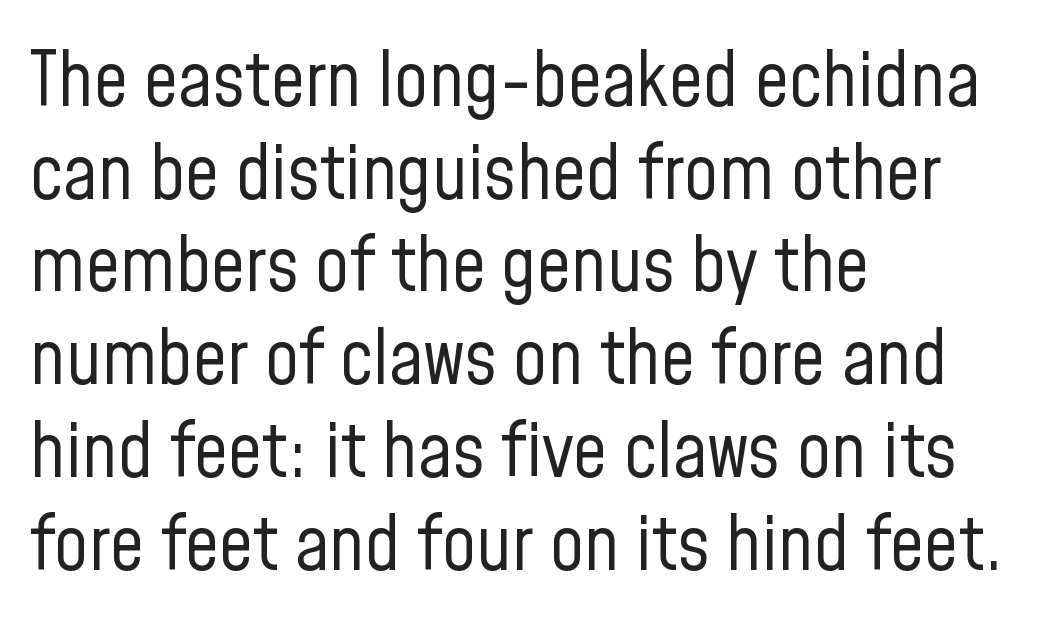
The image shows 76 px regular-weight, condensed sans-serif type, upright; set left-aligned, line spacing 1.22x, normal letter spacing, not underlined; low stroke contrast and a medium x-height.
